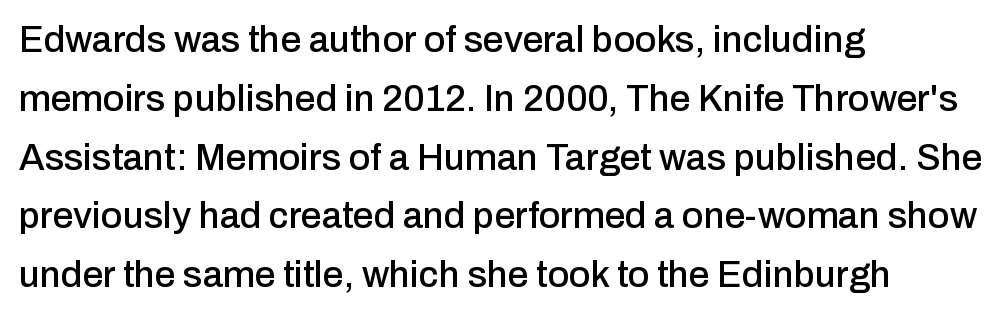
Typographically, this falls in the sans-serif category. Underlining? Definitely not there. The letters advance in unequal steps, a hallmark of proportional type. Designer's note — italics off, roman on. Each line starts at the same left margin while the right side varies.
